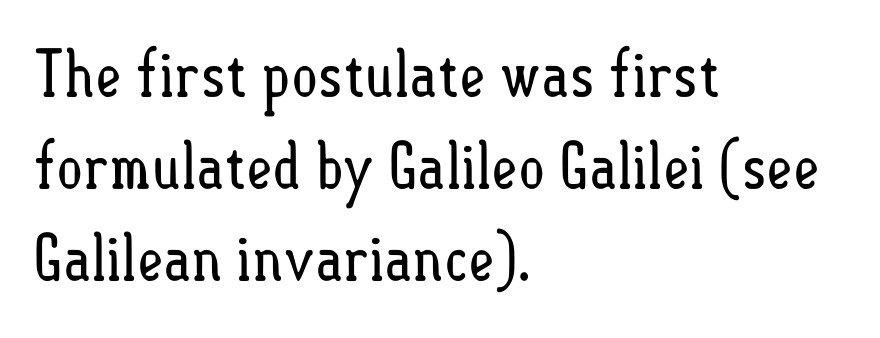
{"italic": "no", "bold": "no", "weight": "regular", "width": "condensed", "stroke_contrast": "low", "x_height": "small", "monospaced": "no", "underline": "no", "align": "left", "line_spacing": "normal", "line_spacing_ratio": 1.44, "letter_spacing": "normal", "letter_spacing_em": 0.0, "glyph_px": 64}
